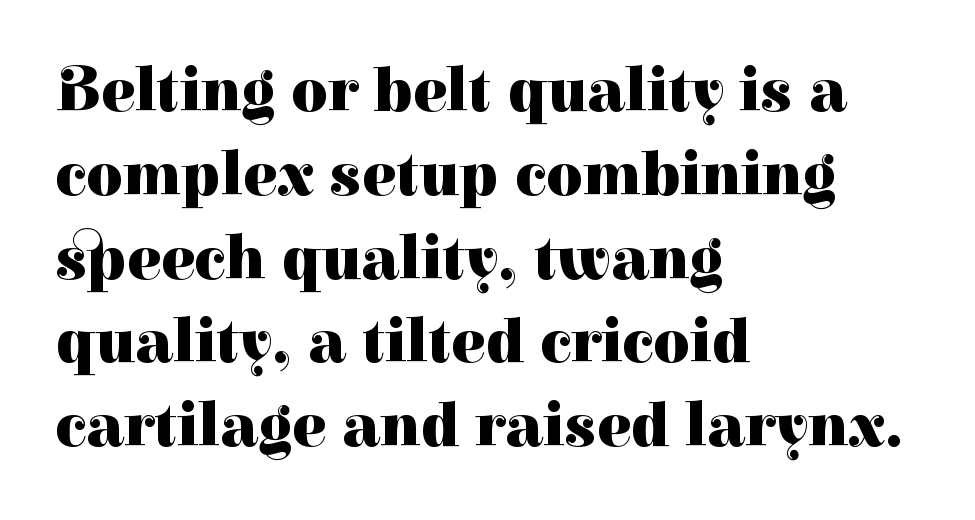
Q: Is the text bold? A: Yes.
Q: Is the text italic (slanted)? A: No, it is upright.
Q: Is the typeface a serif or a sans-serif typeface? A: Serif.
Q: Is the text underlined? A: No.
Q: How is the paragraph aligned? A: Left-aligned.
Q: Is the spacing between letters normal or unusually wide? A: Normal.
Q: Is the spacing between lines tight, normal or loose? A: Normal.
Q: Width (condensed, normal, or wide)? A: Normal.
Q: Stroke contrast? A: High.
Q: x-height? A: Medium.
Q: Monospaced? A: No.
